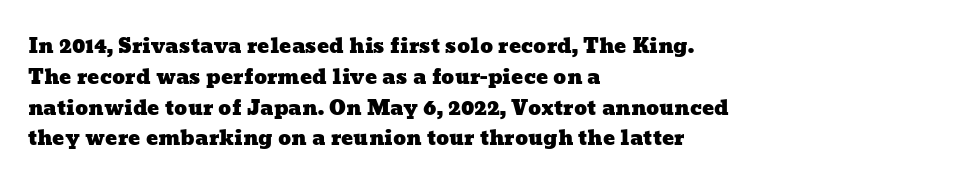
{"underline": "no", "align": "left", "line_spacing": "normal", "line_spacing_ratio": 1.54, "letter_spacing": "normal", "letter_spacing_em": 0.0, "glyph_px": 20}
